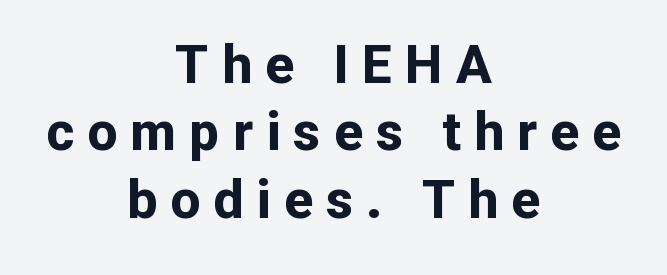
Q: Is the text bold? A: Yes.
Q: Is the text italic (slanted)? A: No, it is upright.
Q: Is the typeface a serif or a sans-serif typeface? A: Sans-serif.
Q: Is the text underlined? A: No.
Q: How is the paragraph aligned? A: Centered.
Q: Is the spacing between letters normal or unusually wide? A: Unusually wide.
Q: Is the spacing between lines tight, normal or loose? A: Normal.
Q: Width (condensed, normal, or wide)? A: Normal.
Q: Stroke contrast? A: Low.
Q: x-height? A: Medium.
Q: Monospaced? A: No.
